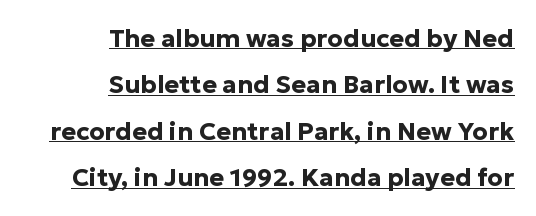
Q: Is the text bold? A: Yes.
Q: Is the text italic (slanted)? A: No, it is upright.
Q: Is the text underlined? A: Yes.
Q: How is the paragraph aligned? A: Right-aligned.
Q: Is the spacing between letters normal or unusually wide? A: Normal.
